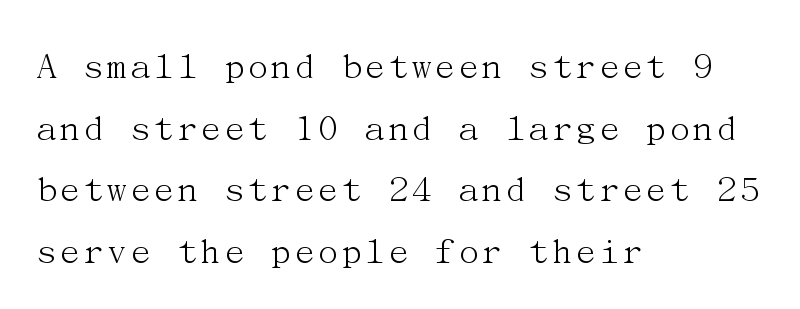
{"serif": "yes", "italic": "no", "bold": "no", "weight": "light", "width": "normal", "stroke_contrast": "medium", "x_height": "medium", "underline": "no", "align": "left", "line_spacing": "normal", "line_spacing_ratio": 1.54, "letter_spacing": "normal", "letter_spacing_em": 0.0, "glyph_px": 40}
